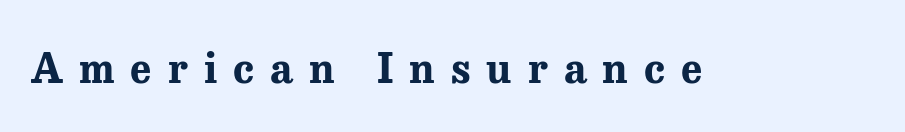
Underline: absent. No italicization has been applied; the sample stays upright. To sum up the face: it has serifs. Here the designer chose a conventional face with non-uniform glyph widths. Summary of weight: heavy, a full bold. Someone cranked the tracking dial way up on this one.
